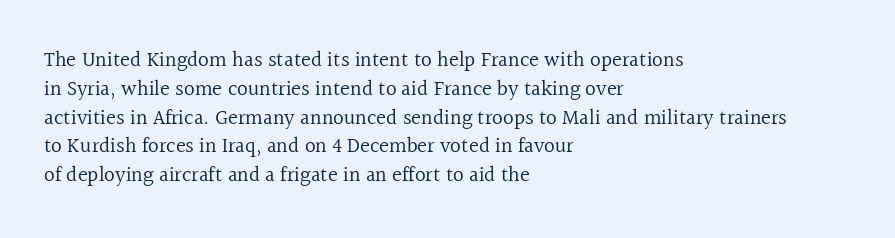
Q: Is the text bold? A: No.
Q: Is the text italic (slanted)? A: No, it is upright.
Q: Is the text underlined? A: No.
Q: How is the paragraph aligned? A: Left-aligned.
Q: Is the spacing between letters normal or unusually wide? A: Normal.
Q: Is the spacing between lines tight, normal or loose? A: Normal.
